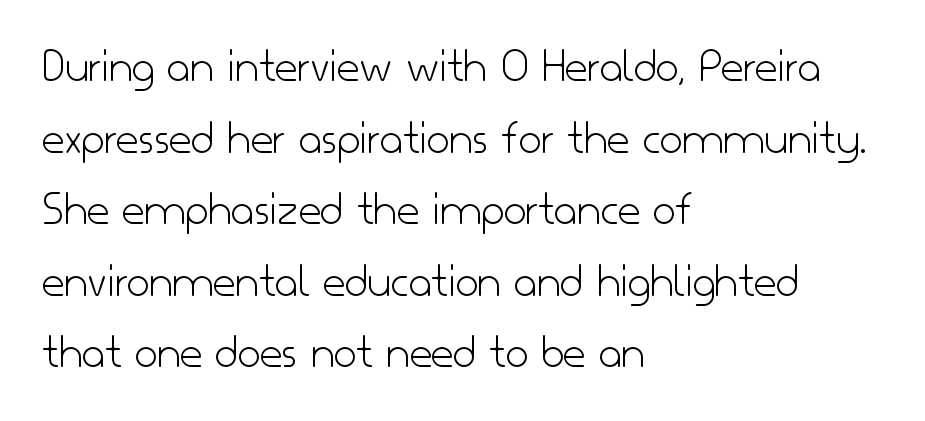
{"serif": "no", "italic": "no", "bold": "no", "weight": "light", "width": "normal", "stroke_contrast": "low", "x_height": "small", "monospaced": "no", "underline": "no", "align": "left", "line_spacing": "normal", "line_spacing_ratio": 1.46, "letter_spacing": "normal", "letter_spacing_em": 0.0, "glyph_px": 49}
